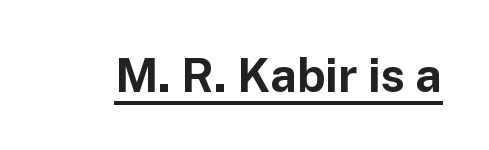
The image shows 47 px bold sans-serif type, upright; set normal letter spacing, underlined; low stroke contrast and a medium x-height.
